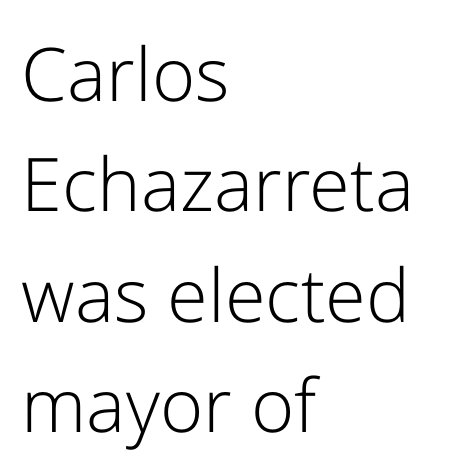
What's the leading like? Ordinary, nothing unusual. Here the designer chose a conventional face with non-uniform glyph widths. Here the glyphs are tracked normally, forming tight word shapes. Posture: upright roman. Weight: regular or lighter. Does the type have serifs? No, each stem ends abruptly.
